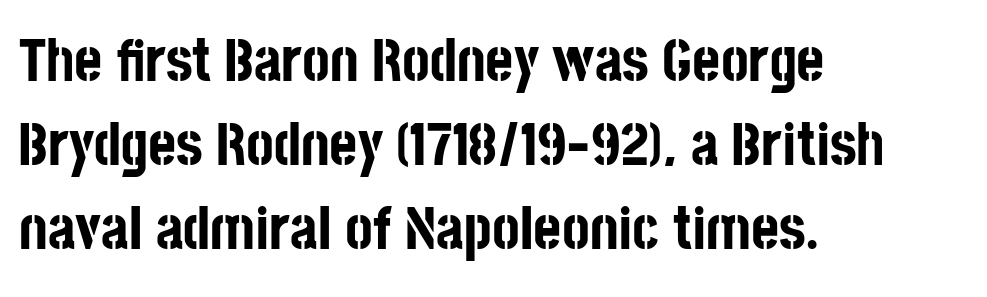
{"serif": "no", "italic": "no", "bold": "yes", "weight": "bold", "width": "condensed", "stroke_contrast": "low", "x_height": "large", "monospaced": "no", "underline": "no", "align": "left", "line_spacing": "normal", "line_spacing_ratio": 1.4, "letter_spacing": "normal", "letter_spacing_em": 0.0, "glyph_px": 60}
